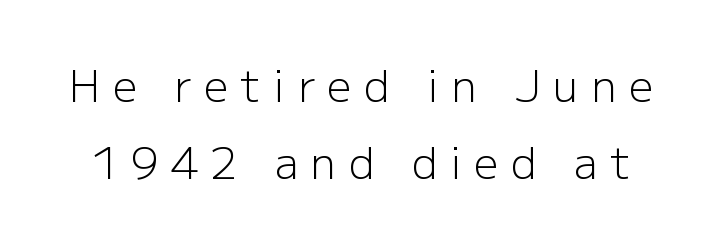
{"serif": "no", "italic": "no", "bold": "no", "weight": "light", "width": "normal", "stroke_contrast": "low", "x_height": "medium", "monospaced": "no", "underline": "no", "line_spacing_ratio": 1.78, "letter_spacing": "wide", "letter_spacing_em": 0.29, "glyph_px": 43}
